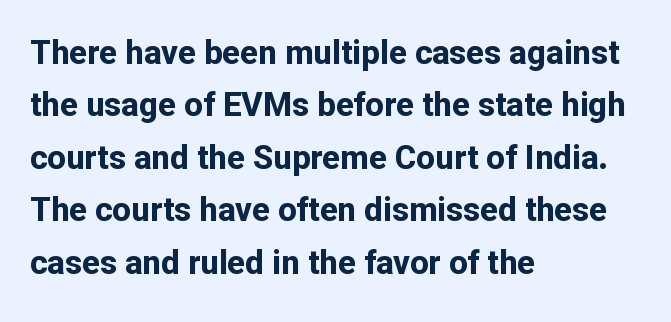
Q: Is the text bold? A: Yes.
Q: Is the text italic (slanted)? A: No, it is upright.
Q: Is the typeface a serif or a sans-serif typeface? A: Sans-serif.
Q: Is the text underlined? A: No.
Q: How is the paragraph aligned? A: Left-aligned.
Q: Is the spacing between letters normal or unusually wide? A: Normal.
Q: Is the spacing between lines tight, normal or loose? A: Normal.
Q: Width (condensed, normal, or wide)? A: Normal.
Q: Stroke contrast? A: Low.
Q: x-height? A: Medium.
Q: Monospaced? A: No.
